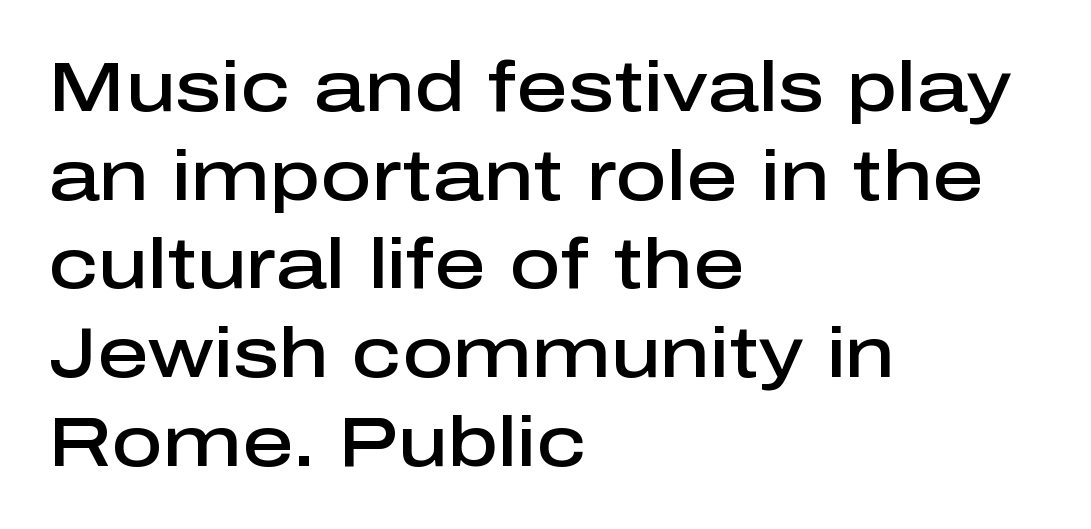
The vertical gap from one line to the next is medium. Where is the straight margin? On the left. Typesetter's note: demi weight, one step under bold. The space beneath each line is pristine and unruled. Each word holds together tightly as a unit, with standard inter-letter gaps.
